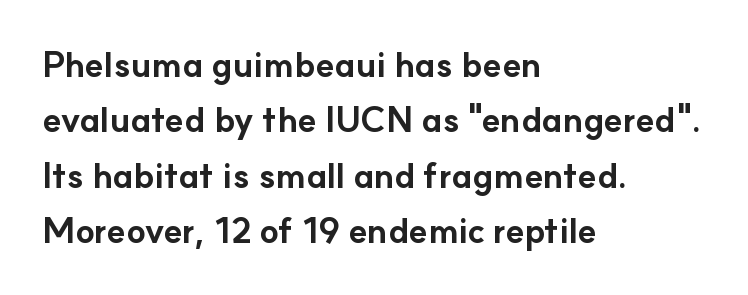
The rendering keeps characters at their native spacing. Italic? Not at all — the glyphs are vertical. The space beneath each line is pristine and unruled. The face used here is proportionally spaced, like ordinary book or web type.
